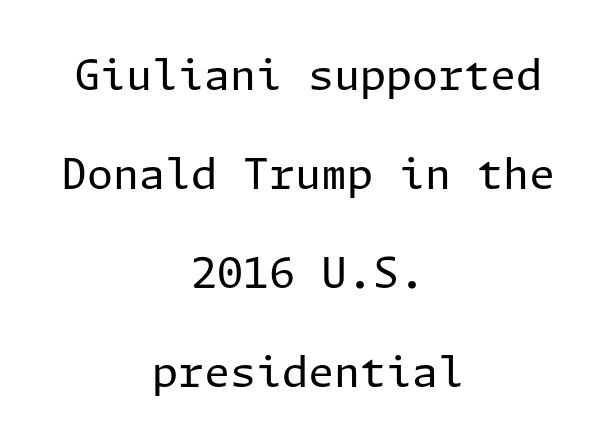
Q: Is the text bold? A: No.
Q: Is the text italic (slanted)? A: No, it is upright.
Q: Is the typeface a serif or a sans-serif typeface? A: Sans-serif.
Q: Is the text underlined? A: No.
Q: How is the paragraph aligned? A: Centered.
Q: Is the spacing between letters normal or unusually wide? A: Normal.
Q: Is the spacing between lines tight, normal or loose? A: Loose.
Q: Width (condensed, normal, or wide)? A: Normal.
Q: Stroke contrast? A: Low.
Q: x-height? A: Medium.
